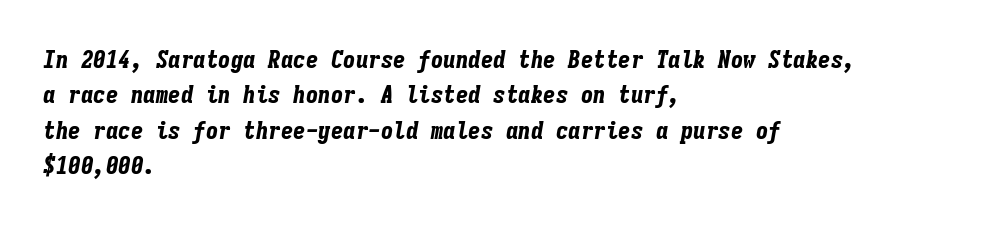
Descenders hang freely into open space. Reading down the block, your eye returns to a fixed left position each line. How heavy is the stroke? Heavy — this is a bold. Slanted lettering throughout. One glance says typical: line gaps are just what's usual. The type is set solid horizontally, with unmodified tracking.
